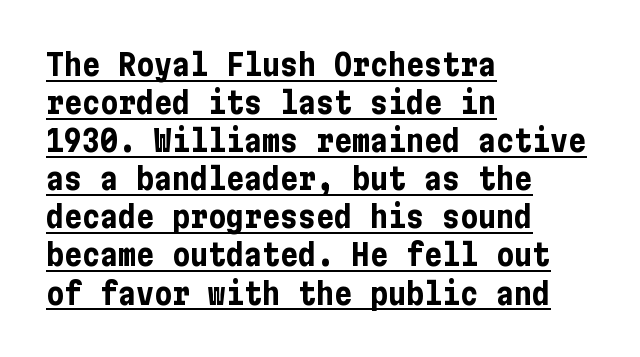
Students, observe: this is what conventionally led text looks like. The axis of the letterforms is exactly vertical. A typographer would call this underscored text. Each glyph is drawn with heavy, bold strokes. Typeset ragged right — the left edge is the straight one.
